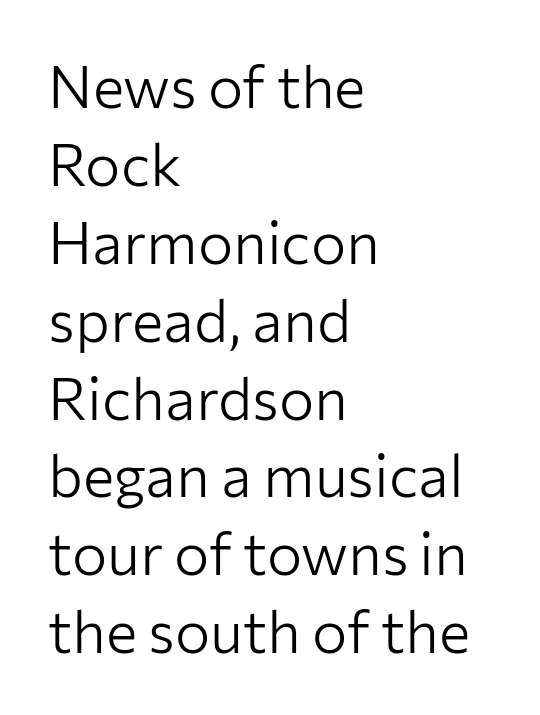
Q: Is the text bold? A: No.
Q: Is the text italic (slanted)? A: No, it is upright.
Q: Is the typeface a serif or a sans-serif typeface? A: Sans-serif.
Q: Is the text underlined? A: No.
Q: How is the paragraph aligned? A: Left-aligned.
Q: Is the spacing between letters normal or unusually wide? A: Normal.
Q: Is the spacing between lines tight, normal or loose? A: Normal.
Q: Width (condensed, normal, or wide)? A: Normal.
Q: Stroke contrast? A: Low.
Q: x-height? A: Medium.
Q: Monospaced? A: No.
